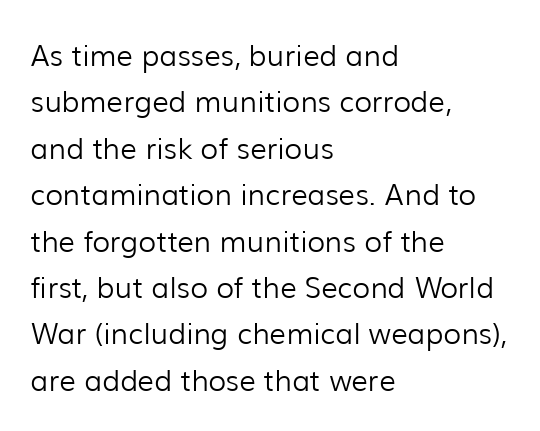
Is there any slant? The stems are plumb. You can tell from the bare stems that sans-serif type was used. How are the letters spaced? Ordinarily, with no added tracking. The line-height multiplier appears to be the usual default.
